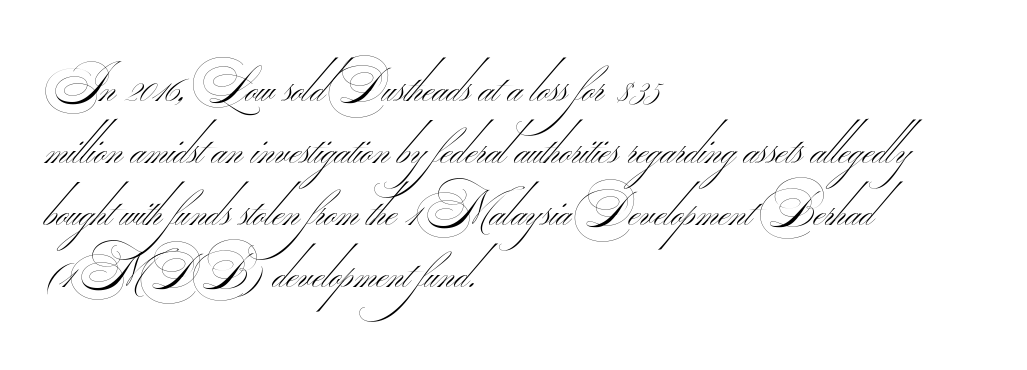
{"serif": "no", "bold": "no", "weight": "thin", "width": "wide", "stroke_contrast": "medium", "monospaced": "no", "underline": "no", "align": "left", "line_spacing": "normal", "line_spacing_ratio": 1.29, "letter_spacing": "normal", "letter_spacing_em": 0.0, "glyph_px": 48}
